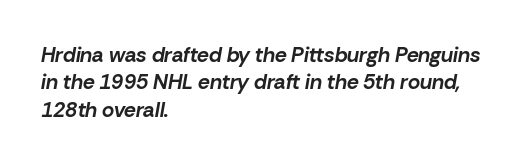
{"italic": "yes", "lean": "right", "slant_degrees": 10, "bold": "yes", "underline": "no", "align": "left", "line_spacing": "normal", "line_spacing_ratio": 1.3, "letter_spacing": "normal", "letter_spacing_em": 0.0, "glyph_px": 21}
